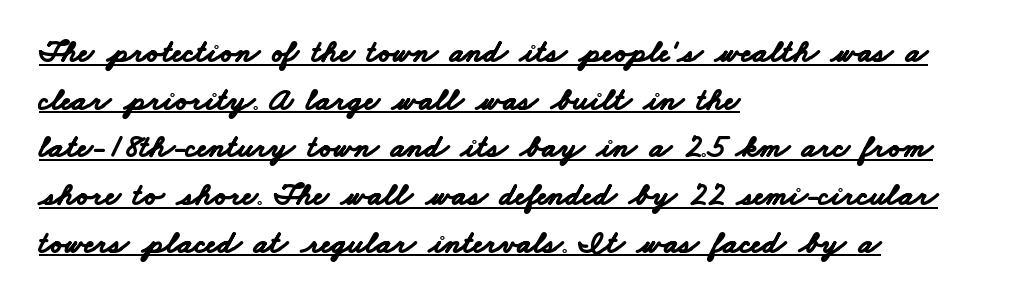
{"serif": "no", "bold": "yes", "weight": "bold", "width": "wide", "stroke_contrast": "low", "x_height": "small", "monospaced": "no", "underline": "yes", "align": "left", "line_spacing": "normal", "line_spacing_ratio": 1.49, "letter_spacing": "normal", "letter_spacing_em": 0.0, "glyph_px": 32}
